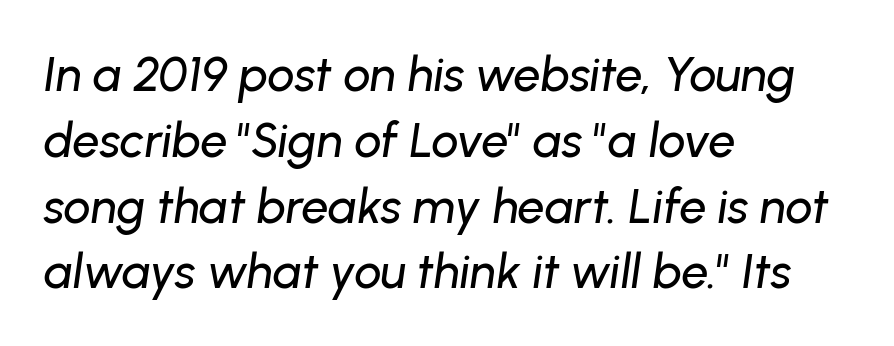
Observe the ordinary spacing: letters are neighbours, not strangers. Honestly, the row spacing looks completely unremarkable. Emphasis-style slanted type is in use. Spacing verdict: proportional, widths tailored to each character.
